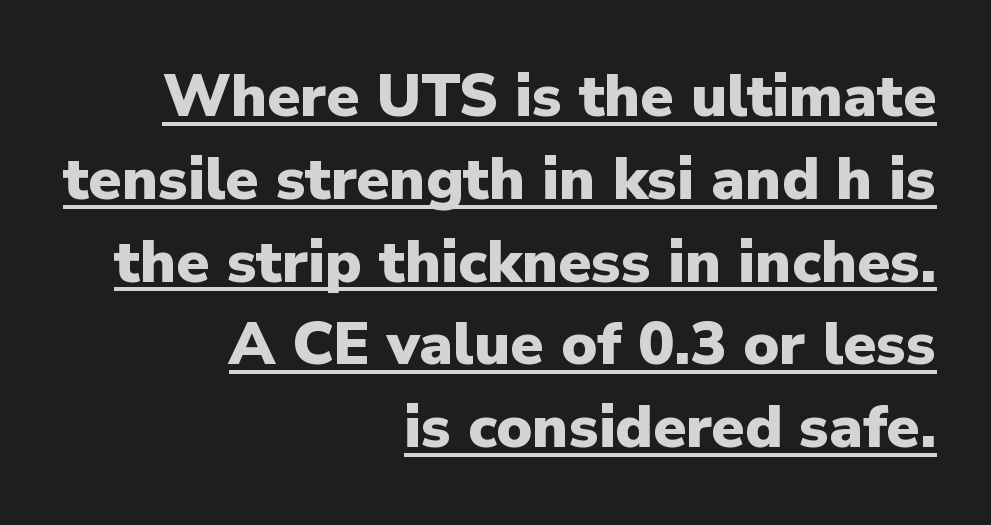
Q: Is the text bold? A: Yes.
Q: Is the text italic (slanted)? A: No, it is upright.
Q: Is the typeface a serif or a sans-serif typeface? A: Sans-serif.
Q: Is the text underlined? A: Yes.
Q: How is the paragraph aligned? A: Right-aligned.
Q: Is the spacing between letters normal or unusually wide? A: Normal.
Q: Is the spacing between lines tight, normal or loose? A: Normal.
Q: Width (condensed, normal, or wide)? A: Normal.
Q: Stroke contrast? A: Low.
Q: x-height? A: Medium.
Q: Monospaced? A: No.
